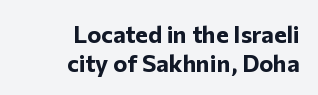
Which margin do the lines hug? The right one — the left edge is uneven. The line texture is even and compact thanks to regular tracking. The face used here has the dense, thick strokes of a bold. Descenders are the only things crossing below the line. Rendered with straight, roman letterforms.
